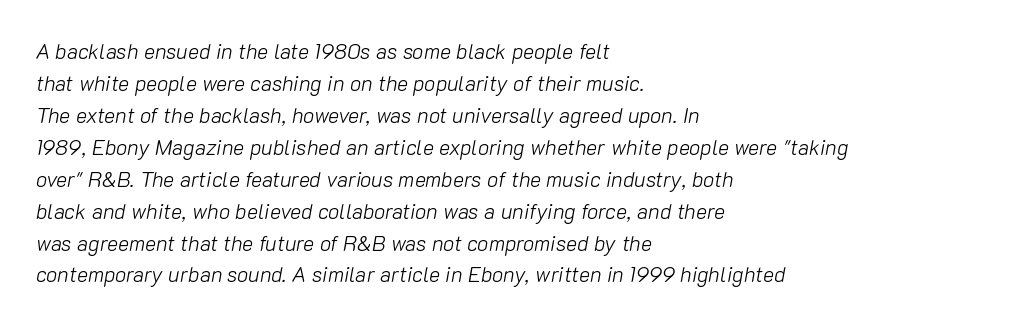
Q: Is the text bold? A: No.
Q: Is the text italic (slanted)? A: Yes, it leans right by about 10 degrees.
Q: Is the text underlined? A: No.
Q: How is the paragraph aligned? A: Left-aligned.
Q: Is the spacing between letters normal or unusually wide? A: Normal.
Q: Is the spacing between lines tight, normal or loose? A: Normal.
